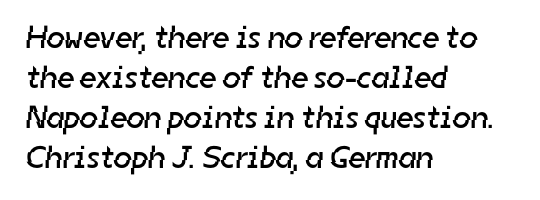
{"serif": "no", "bold": "no", "weight": "regular", "width": "normal", "stroke_contrast": "low", "x_height": "medium", "monospaced": "no", "underline": "no", "align": "left", "line_spacing": "normal", "line_spacing_ratio": 1.25, "letter_spacing": "normal", "letter_spacing_em": 0.0, "glyph_px": 32}
